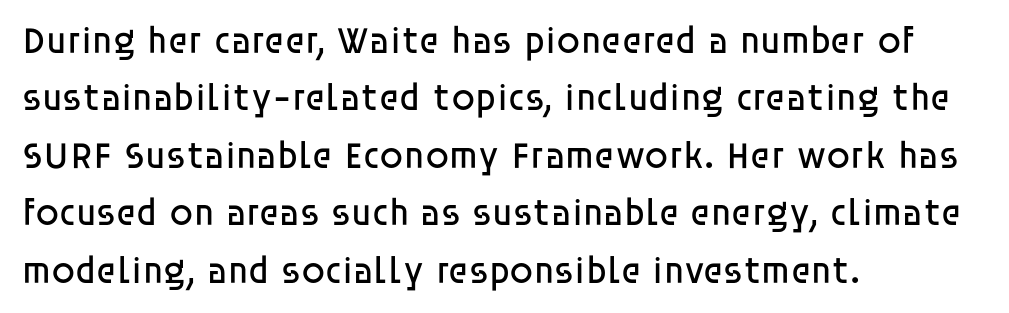
{"serif": "no", "italic": "no", "bold": "no", "weight": "regular", "width": "normal", "stroke_contrast": "low", "x_height": "large", "monospaced": "no", "underline": "no", "align": "left", "line_spacing": "normal", "line_spacing_ratio": 1.51, "letter_spacing": "normal", "letter_spacing_em": 0.0, "glyph_px": 38}
